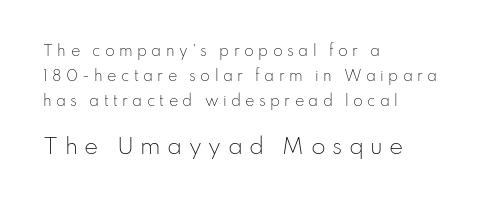
{"italic": "no", "bold": "no", "underline": "no", "align": "left", "line_spacing_ratio": 1.78, "letter_spacing": "wide", "letter_spacing_em": 0.31, "larger_block": "second", "size_ratio": 1.5, "glyph_px": 21}
